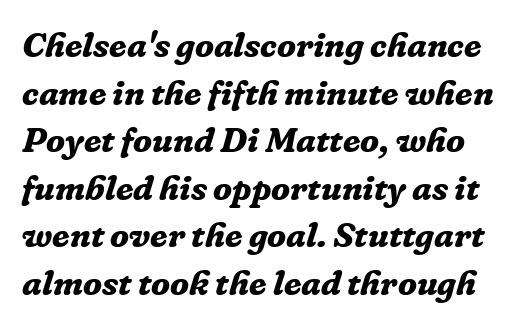
Q: Is the text bold? A: Yes.
Q: Is the text italic (slanted)? A: Yes, it leans right by about 16 degrees.
Q: Is the typeface a serif or a sans-serif typeface? A: Serif.
Q: Is the text underlined? A: No.
Q: Is the spacing between letters normal or unusually wide? A: Normal.
Q: Is the spacing between lines tight, normal or loose? A: Normal.
Q: Width (condensed, normal, or wide)? A: Normal.
Q: Stroke contrast? A: Low.
Q: x-height? A: Medium.
Q: Monospaced? A: No.
